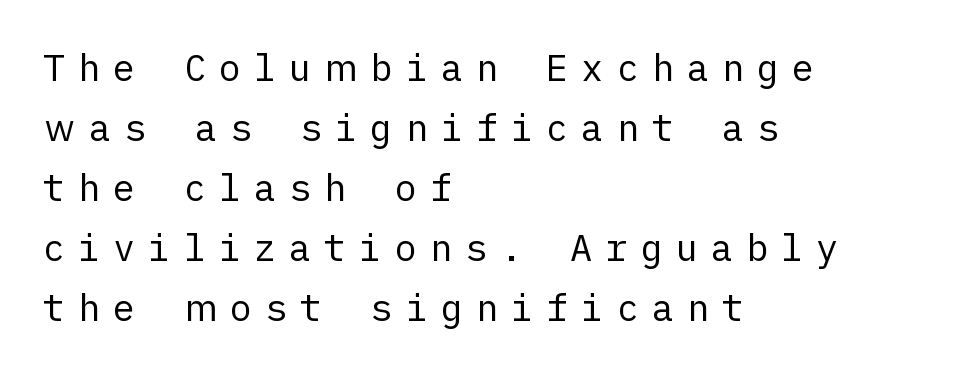
{"serif": "no", "italic": "no", "bold": "no", "weight": "regular", "width": "normal", "stroke_contrast": "low", "x_height": "medium", "underline": "no", "align": "left", "line_spacing": "normal", "line_spacing_ratio": 1.62, "letter_spacing": "wide", "letter_spacing_em": 0.35, "glyph_px": 37}
